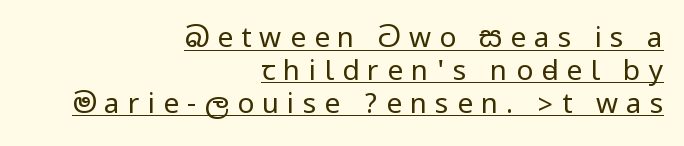
The face looks like a standard text weight, possibly lighter. A typesetter would label this face a sans. The font's upright variant was chosen for this text. The rag falls on the left side of this text block. Tracking value appears strongly positive — letters spread wide.
